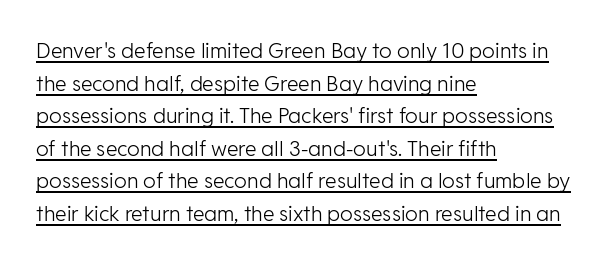
Q: Is the text bold? A: No.
Q: Is the text italic (slanted)? A: No, it is upright.
Q: Is the text underlined? A: Yes.
Q: How is the paragraph aligned? A: Left-aligned.
Q: Is the spacing between letters normal or unusually wide? A: Normal.
Q: Is the spacing between lines tight, normal or loose? A: Normal.
